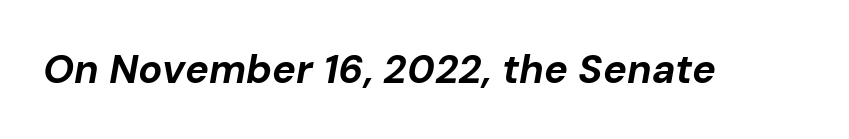
A typesetter would call this proportional, since set widths differ per character. Look at the stroke-to-counter ratio: heavy, a bold. What stands out about the letter spacing? Nothing — it is the standard amount. The strip under each line holds only bare page. The axis of the letterforms is tilted away from vertical.
